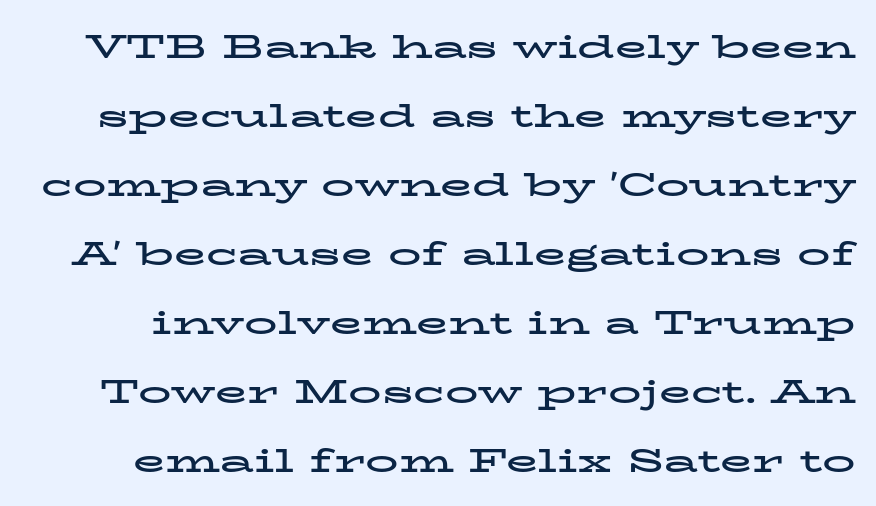
The image shows 33 px bold, wide serif type, upright; set loose line spacing (2.09x), normal letter spacing, not underlined; low stroke contrast and a medium x-height.
